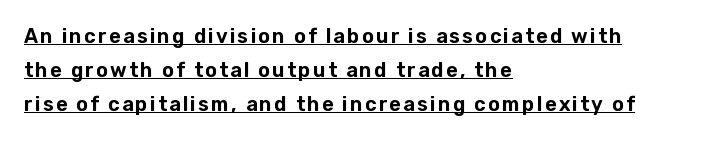
{"italic": "no", "underline": "yes", "align": "left", "line_spacing_ratio": 1.71, "glyph_px": 20}
